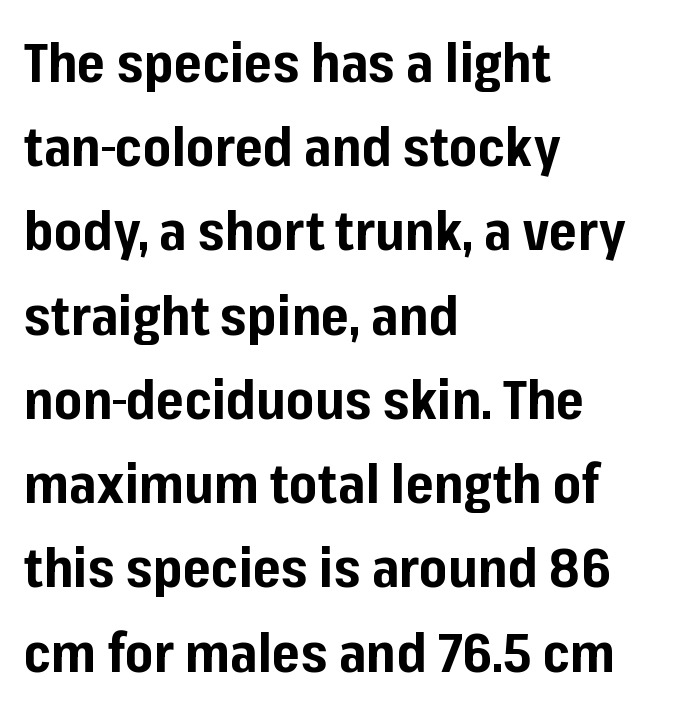
{"serif": "no", "italic": "no", "bold": "yes", "weight": "bold", "width": "normal", "stroke_contrast": "low", "x_height": "medium", "monospaced": "no", "underline": "no", "align": "left", "line_spacing": "normal", "line_spacing_ratio": 1.56, "letter_spacing": "normal", "letter_spacing_em": 0.0, "glyph_px": 54}
